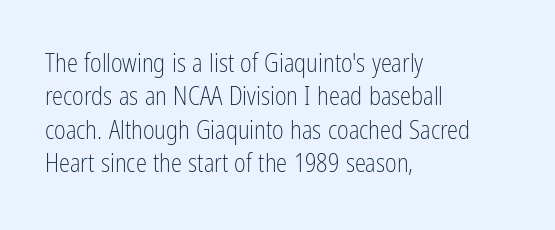
Q: Is the text bold? A: No.
Q: Is the text italic (slanted)? A: No, it is upright.
Q: Is the text underlined? A: No.
Q: How is the paragraph aligned? A: Left-aligned.
Q: Is the spacing between letters normal or unusually wide? A: Normal.
Q: Is the spacing between lines tight, normal or loose? A: Normal.
